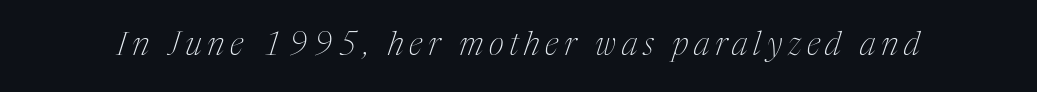
{"serif": "yes", "italic": "yes", "lean": "right", "slant_degrees": 17, "bold": "no", "weight": "thin", "width": "condensed", "stroke_contrast": "medium", "x_height": "medium", "monospaced": "no", "underline": "no", "glyph_px": 33}
